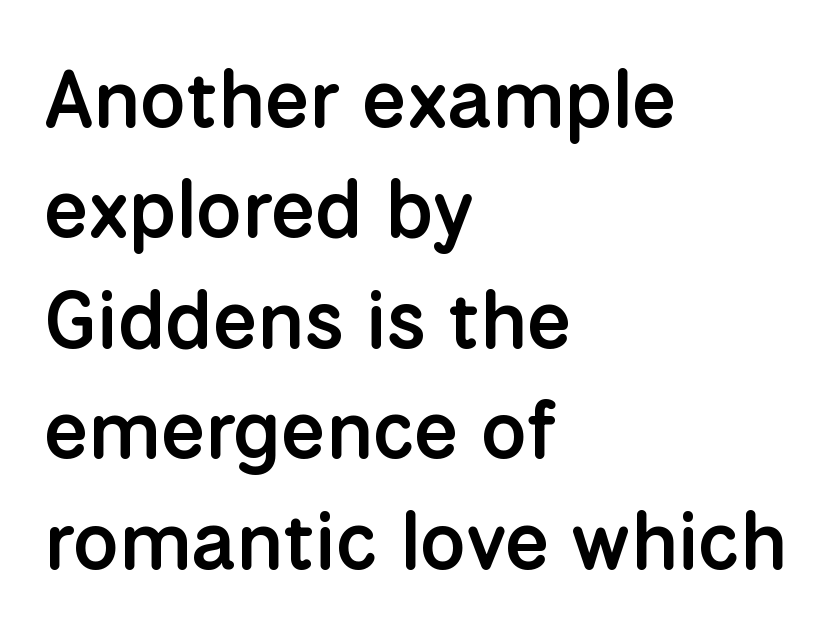
{"serif": "no", "italic": "no", "bold": "semi", "weight": "semibold", "width": "normal", "stroke_contrast": "low", "x_height": "medium", "monospaced": "no", "underline": "no", "align": "left", "line_spacing": "normal", "line_spacing_ratio": 1.38, "letter_spacing": "normal", "letter_spacing_em": 0.0, "glyph_px": 80}
